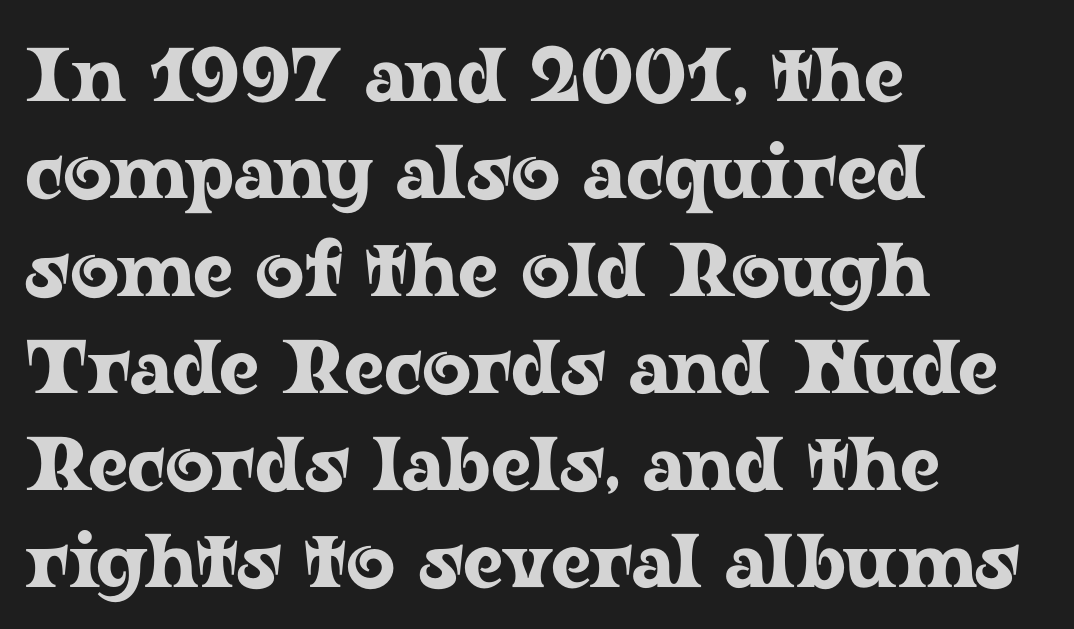
{"serif": "yes", "italic": "no", "width": "wide", "stroke_contrast": "low", "x_height": "medium", "monospaced": "no", "underline": "no", "align": "left", "line_spacing": "normal", "line_spacing_ratio": 1.28, "letter_spacing": "normal", "letter_spacing_em": 0.0, "glyph_px": 76}
